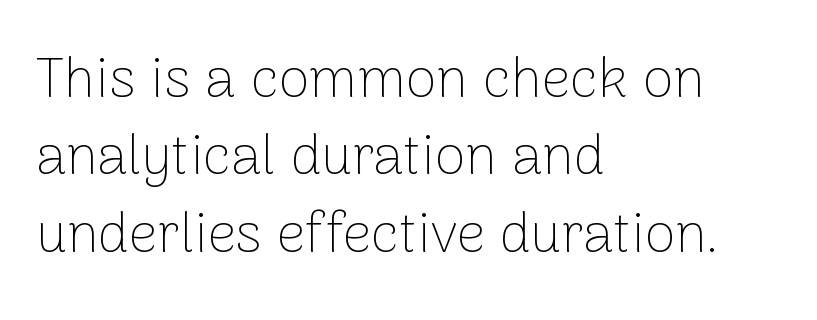
Q: Is the text bold? A: No.
Q: Is the text italic (slanted)? A: No, it is upright.
Q: Is the typeface a serif or a sans-serif typeface? A: Sans-serif.
Q: Is the text underlined? A: No.
Q: How is the paragraph aligned? A: Left-aligned.
Q: Is the spacing between letters normal or unusually wide? A: Normal.
Q: Is the spacing between lines tight, normal or loose? A: Normal.
Q: Width (condensed, normal, or wide)? A: Normal.
Q: Stroke contrast? A: Low.
Q: x-height? A: Medium.
Q: Monospaced? A: No.
